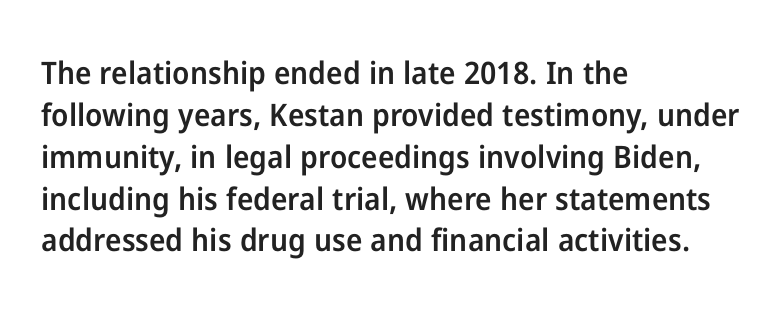
{"serif": "no", "italic": "no", "bold": "semi", "weight": "semibold", "width": "normal", "stroke_contrast": "low", "x_height": "medium", "monospaced": "no", "underline": "no", "align": "left", "line_spacing": "normal", "line_spacing_ratio": 1.35, "letter_spacing": "normal", "letter_spacing_em": 0.0, "glyph_px": 31}
